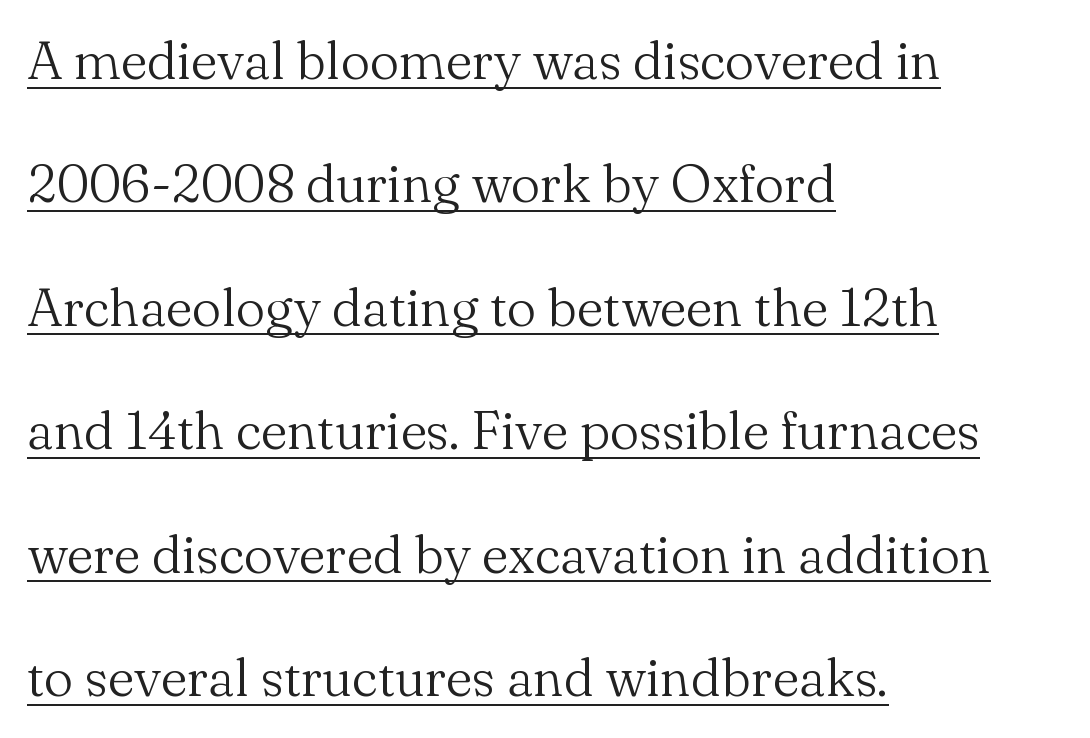
Rendered with straight, roman letterforms. The string is rendered with underlining switched on. Students, note that the glyphs here touch the page at normal intervals. The passage shown is typed in a proportional face where columns would drift. Interline gaps are noticeably wide in this sample.
